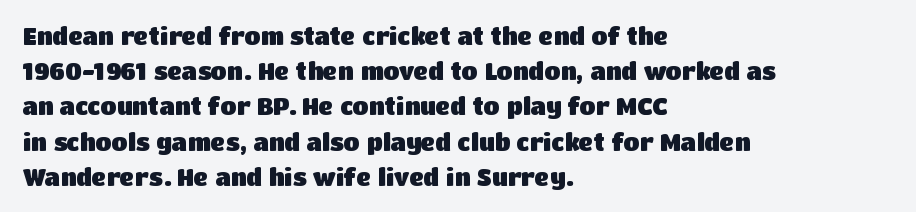
Q: Is the text bold? A: Yes.
Q: Is the text italic (slanted)? A: No, it is upright.
Q: Is the text underlined? A: No.
Q: How is the paragraph aligned? A: Left-aligned.
Q: Is the spacing between letters normal or unusually wide? A: Normal.
Q: Is the spacing between lines tight, normal or loose? A: Normal.
